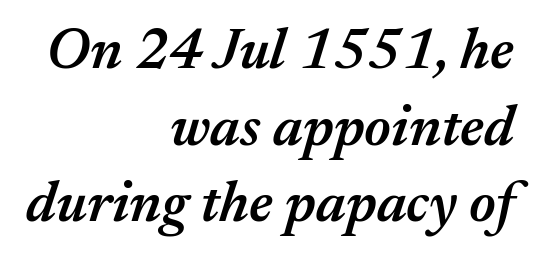
Q: Is the text bold? A: Semi-bold.
Q: Is the text italic (slanted)? A: Yes, it leans right by about 17 degrees.
Q: Is the text underlined? A: No.
Q: How is the paragraph aligned? A: Right-aligned.
Q: Is the spacing between letters normal or unusually wide? A: Normal.
Q: Is the spacing between lines tight, normal or loose? A: Normal.
Q: Width (condensed, normal, or wide)? A: Normal.
Q: Stroke contrast? A: Medium.
Q: x-height? A: Medium.
Q: Monospaced? A: No.
